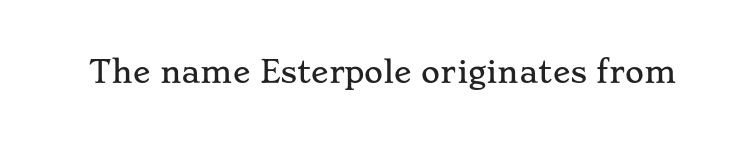
{"serif": "yes", "italic": "no", "width": "wide", "stroke_contrast": "low", "x_height": "small", "monospaced": "no", "underline": "no", "letter_spacing": "normal", "letter_spacing_em": 0.0, "glyph_px": 29}
